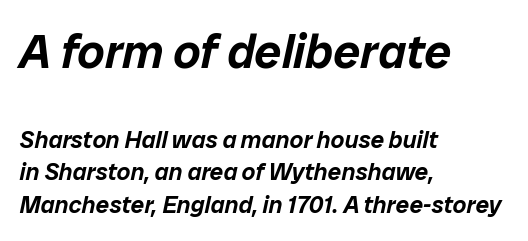
{"italic": "yes", "lean": "right", "slant_degrees": 12, "width": "normal", "stroke_contrast": "low", "x_height": "medium", "monospaced": "no", "underline": "no", "align": "left", "line_spacing": "normal", "line_spacing_ratio": 1.36, "letter_spacing": "normal", "letter_spacing_em": 0.0, "larger_block": "first", "size_ratio": 2.0, "glyph_px": 48}
